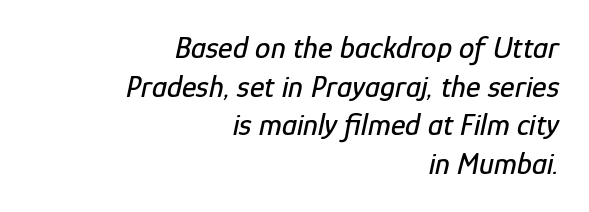
Q: Is the text italic (slanted)? A: Yes, it leans right by about 12 degrees.
Q: Is the text underlined? A: No.
Q: How is the paragraph aligned? A: Right-aligned.
Q: Is the spacing between letters normal or unusually wide? A: Normal.
Q: Is the spacing between lines tight, normal or loose? A: Normal.
Q: Width (condensed, normal, or wide)? A: Condensed.
Q: Stroke contrast? A: Low.
Q: x-height? A: Medium.
Q: Monospaced? A: No.
